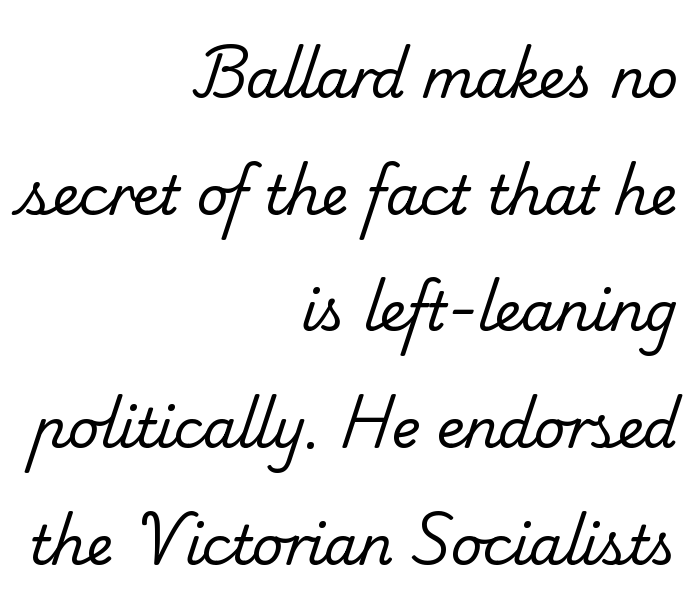
{"serif": "yes", "bold": "no", "weight": "regular", "width": "normal", "stroke_contrast": "low", "x_height": "small", "monospaced": "no", "underline": "no", "align": "right", "line_spacing": "loose", "line_spacing_ratio": 2.16, "letter_spacing": "normal", "letter_spacing_em": 0.0, "glyph_px": 54}
